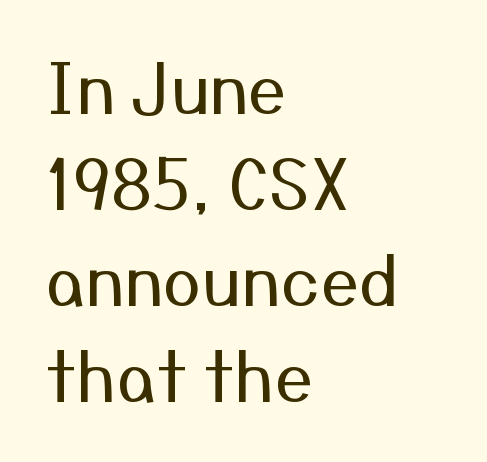
{"serif": "no", "italic": "no", "bold": "no", "weight": "regular", "width": "normal", "stroke_contrast": "medium", "x_height": "medium", "monospaced": "no", "underline": "no", "align": "left", "line_spacing": "normal", "line_spacing_ratio": 1.39, "letter_spacing": "normal", "letter_spacing_em": 0.0, "glyph_px": 69}
